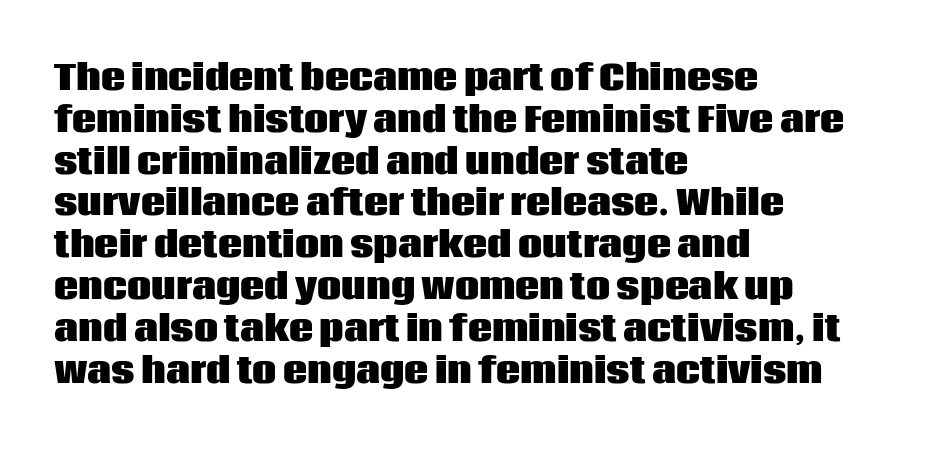
A classic flush-left, rag-right setting is used for this passage. Quick note: not italic, upright. Spacing verdict: proportional, widths tailored to each character. Plain, unruled lines of type. Observe the ordinary spacing: letters are neighbours, not strangers.
